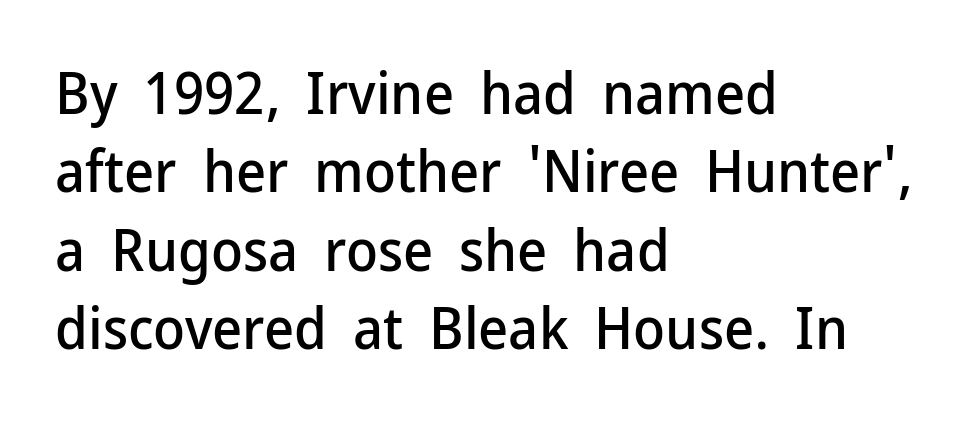
{"serif": "no", "italic": "no", "width": "normal", "stroke_contrast": "low", "x_height": "medium", "monospaced": "no", "underline": "no", "align": "left", "line_spacing": "normal", "line_spacing_ratio": 1.35, "letter_spacing": "normal", "letter_spacing_em": 0.0, "glyph_px": 58}
